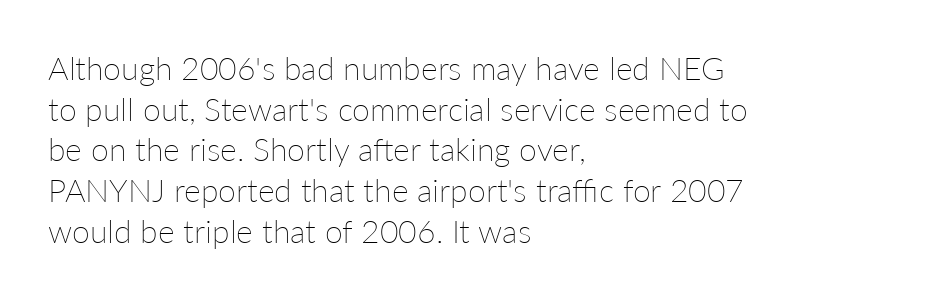
Designer's note — italics off, roman on. Weight class: somewhere from thin through regular. The zone under the glyphs is completely vacant. Observe the ordinary spacing: letters are neighbours, not strangers. The passage shown stacks its lines at a standard gap.
